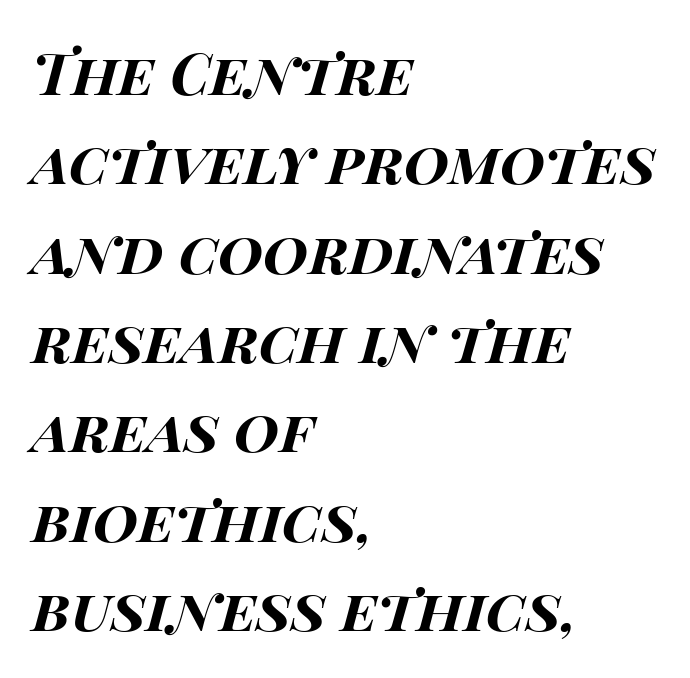
Descender tails drop into unmarked territory. You could not count columns in this text — the font is proportionally spaced. The whole block is typeset with a tilt. Summary of vertical rhythm: regular, with standard interline spacing. Emphasis by weight is at full strength: bold. Compared with typical body copy, the letter spacing here is the same.
